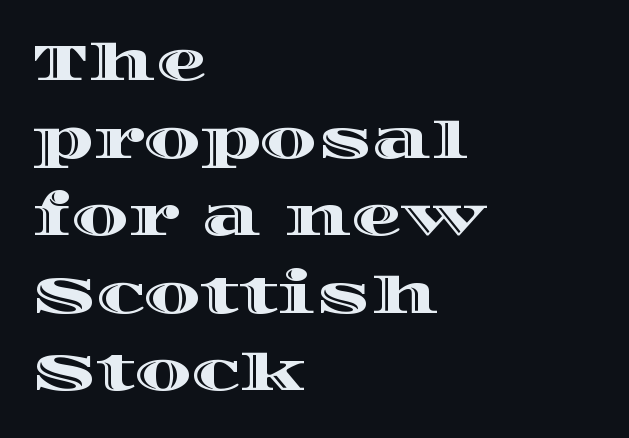
The image shows 51 px wide type, upright; set left-aligned, normal line spacing (1.52x), normal letter spacing, not underlined; a large x-height.
